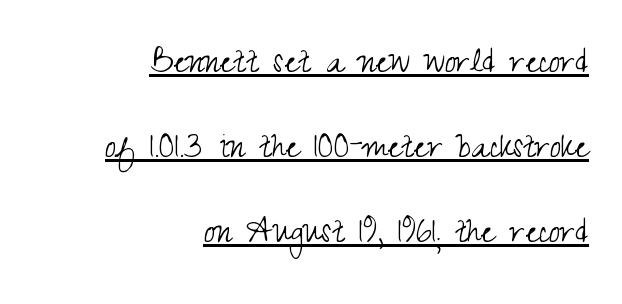
Q: Is the text bold? A: No.
Q: Is the text italic (slanted)? A: No, it is upright.
Q: Is the typeface a serif or a sans-serif typeface? A: Sans-serif.
Q: Is the text underlined? A: Yes.
Q: How is the paragraph aligned? A: Right-aligned.
Q: Is the spacing between letters normal or unusually wide? A: Normal.
Q: Is the spacing between lines tight, normal or loose? A: Loose.
Q: Width (condensed, normal, or wide)? A: Condensed.
Q: Stroke contrast? A: Medium.
Q: x-height? A: Small.
Q: Monospaced? A: No.
